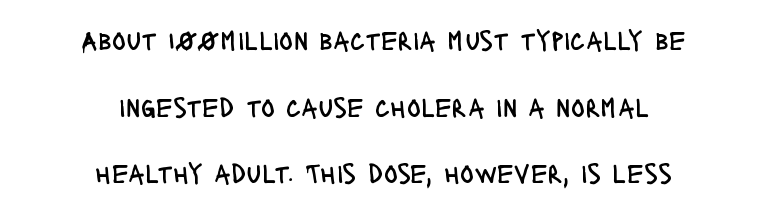
The image shows 29 px regular-weight, condensed sans-serif type, upright; set centered, loose line spacing (2.3x), normal letter spacing, not underlined; low stroke contrast and a large x-height.
